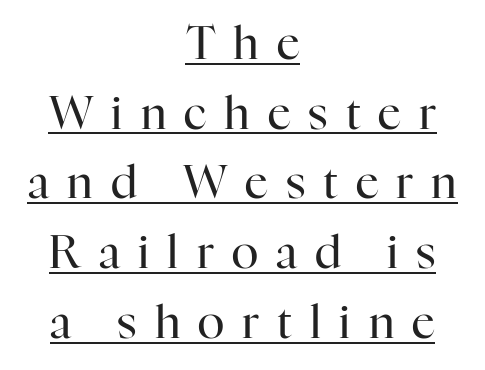
Q: Is the text bold? A: No.
Q: Is the text italic (slanted)? A: No, it is upright.
Q: Is the typeface a serif or a sans-serif typeface? A: Serif.
Q: Is the text underlined? A: Yes.
Q: How is the paragraph aligned? A: Centered.
Q: Is the spacing between letters normal or unusually wide? A: Unusually wide.
Q: Is the spacing between lines tight, normal or loose? A: Normal.
Q: Width (condensed, normal, or wide)? A: Normal.
Q: Stroke contrast? A: High.
Q: x-height? A: Medium.
Q: Monospaced? A: No.
